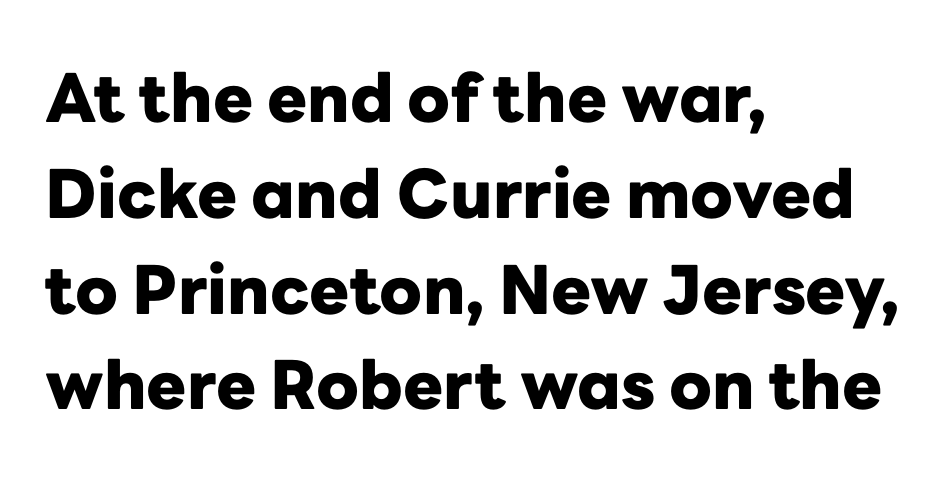
The image shows 67 px heavy sans-serif type, upright; set left-aligned, normal line spacing (1.43x), normal letter spacing, not underlined; low stroke contrast and a medium x-height.
